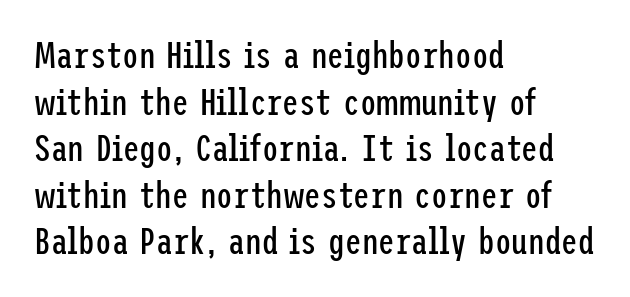
Q: Is the text bold? A: No.
Q: Is the text italic (slanted)? A: No, it is upright.
Q: Is the typeface a serif or a sans-serif typeface? A: Sans-serif.
Q: Is the text underlined? A: No.
Q: How is the paragraph aligned? A: Left-aligned.
Q: Is the spacing between letters normal or unusually wide? A: Normal.
Q: Is the spacing between lines tight, normal or loose? A: Normal.
Q: Width (condensed, normal, or wide)? A: Condensed.
Q: Stroke contrast? A: Low.
Q: x-height? A: Medium.
